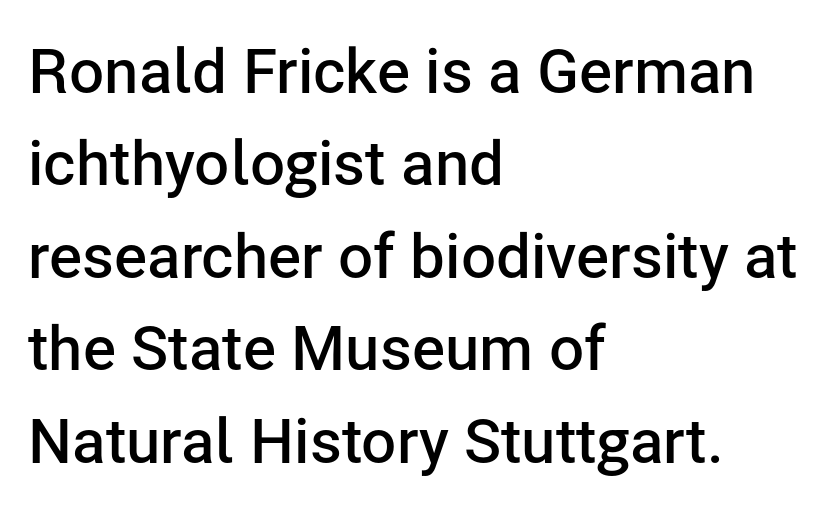
Q: Is the text bold? A: Semi-bold.
Q: Is the text italic (slanted)? A: No, it is upright.
Q: Is the typeface a serif or a sans-serif typeface? A: Sans-serif.
Q: Is the text underlined? A: No.
Q: How is the paragraph aligned? A: Left-aligned.
Q: Is the spacing between letters normal or unusually wide? A: Normal.
Q: Is the spacing between lines tight, normal or loose? A: Normal.
Q: Width (condensed, normal, or wide)? A: Normal.
Q: Stroke contrast? A: Low.
Q: x-height? A: Medium.
Q: Monospaced? A: No.
